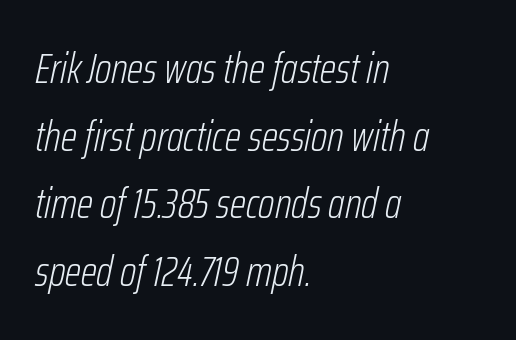
{"italic": "yes", "lean": "right", "slant_degrees": 12, "bold": "no", "weight": "light", "width": "condensed", "stroke_contrast": "low", "x_height": "medium", "monospaced": "no", "underline": "no", "align": "left", "line_spacing": "normal", "line_spacing_ratio": 1.61, "letter_spacing": "normal", "letter_spacing_em": 0.0, "glyph_px": 42}
